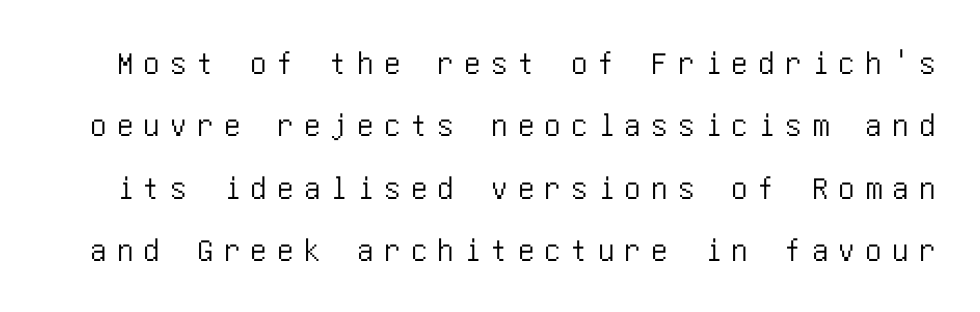
The image shows 33 px condensed sans-serif type, upright; set line spacing 1.89x, unusually wide letter spacing (+0.31 em), not underlined; low stroke contrast and a large x-height.
